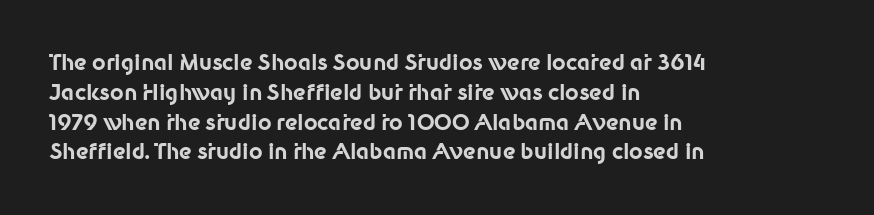
Q: Is the text bold? A: Yes.
Q: Is the text italic (slanted)? A: No, it is upright.
Q: Is the text underlined? A: No.
Q: How is the paragraph aligned? A: Left-aligned.
Q: Is the spacing between letters normal or unusually wide? A: Normal.
Q: Is the spacing between lines tight, normal or loose? A: Normal.
